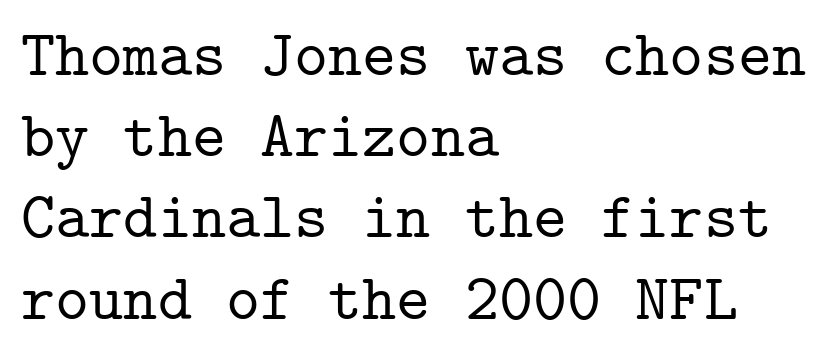
Q: Is the text italic (slanted)? A: No, it is upright.
Q: Is the typeface a serif or a sans-serif typeface? A: Serif.
Q: Is the text underlined? A: No.
Q: How is the paragraph aligned? A: Left-aligned.
Q: Is the spacing between letters normal or unusually wide? A: Normal.
Q: Is the spacing between lines tight, normal or loose? A: Normal.
Q: Width (condensed, normal, or wide)? A: Normal.
Q: Stroke contrast? A: Low.
Q: x-height? A: Medium.
Q: Monospaced? A: Yes.
